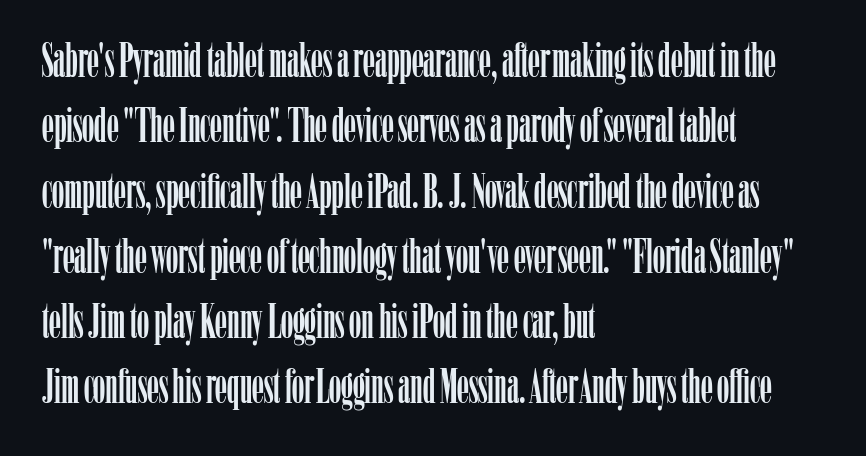
Q: Is the text italic (slanted)? A: No, it is upright.
Q: Is the typeface a serif or a sans-serif typeface? A: Serif.
Q: Is the text underlined? A: No.
Q: How is the paragraph aligned? A: Left-aligned.
Q: Is the spacing between letters normal or unusually wide? A: Normal.
Q: Is the spacing between lines tight, normal or loose? A: Normal.
Q: Width (condensed, normal, or wide)? A: Condensed.
Q: Stroke contrast? A: Low.
Q: x-height? A: Medium.
Q: Monospaced? A: No.
